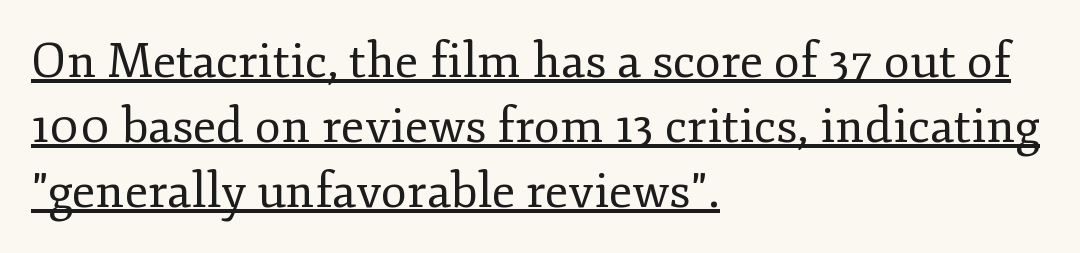
{"serif": "yes", "italic": "no", "bold": "no", "weight": "regular", "width": "normal", "stroke_contrast": "low", "x_height": "small", "monospaced": "no", "underline": "yes", "align": "left", "line_spacing": "normal", "line_spacing_ratio": 1.35, "letter_spacing": "normal", "letter_spacing_em": 0.0, "glyph_px": 48}
